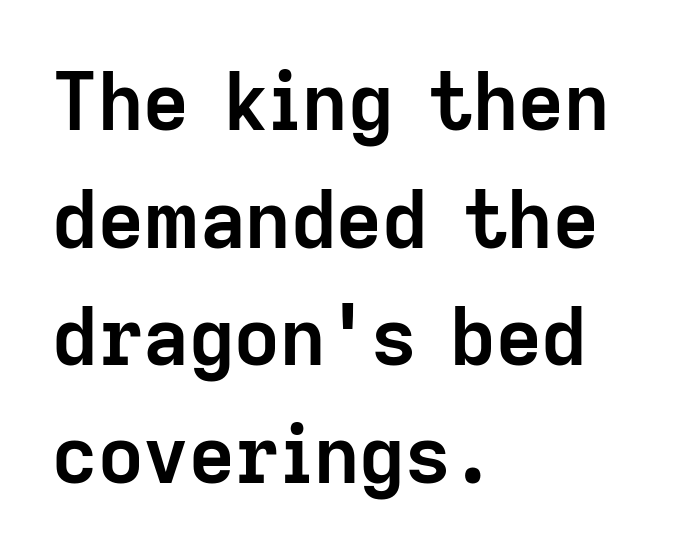
The image shows 79 px semibold sans-serif type, upright; set left-aligned, normal line spacing (1.49x), normal letter spacing, not underlined; low stroke contrast and a medium x-height.
